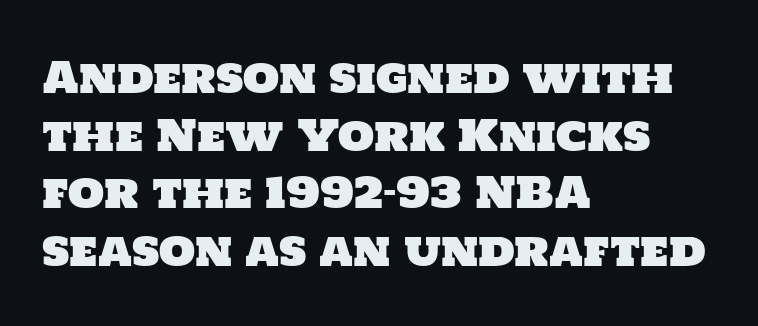
{"serif": "no", "width": "normal", "stroke_contrast": "low", "x_height": "large", "monospaced": "no", "underline": "no", "align": "left", "line_spacing": "normal", "line_spacing_ratio": 1.37, "letter_spacing": "normal", "letter_spacing_em": 0.0, "glyph_px": 42}
